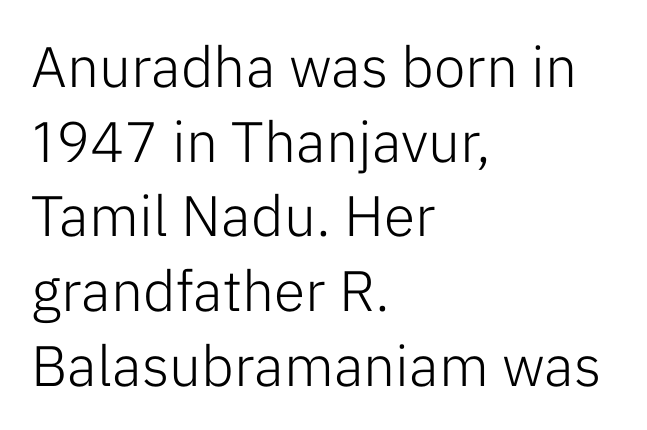
The image shows 57 px light sans-serif type, upright; set left-aligned, normal line spacing (1.31x), normal letter spacing, not underlined; low stroke contrast and a medium x-height.
